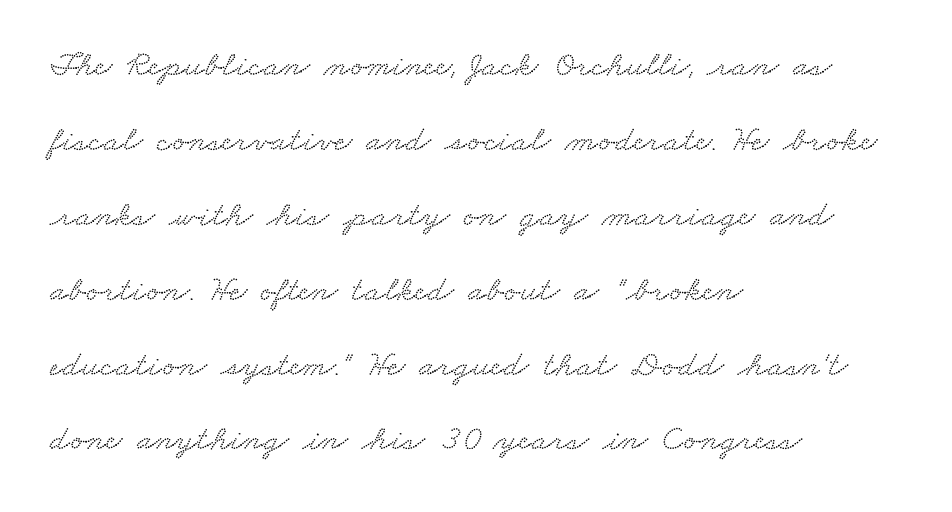
The image shows 36 px wide serif type; set left-aligned, loose line spacing (2.08x), normal letter spacing, not underlined; low stroke contrast and a small x-height.
